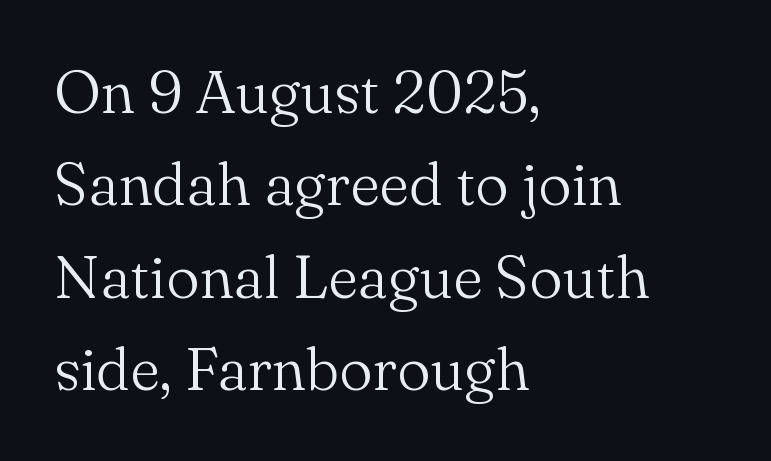
Q: Is the text bold? A: No.
Q: Is the text italic (slanted)? A: No, it is upright.
Q: Is the typeface a serif or a sans-serif typeface? A: Serif.
Q: Is the text underlined? A: No.
Q: How is the paragraph aligned? A: Left-aligned.
Q: Is the spacing between letters normal or unusually wide? A: Normal.
Q: Is the spacing between lines tight, normal or loose? A: Normal.
Q: Width (condensed, normal, or wide)? A: Normal.
Q: Stroke contrast? A: Medium.
Q: x-height? A: Small.
Q: Monospaced? A: No.
